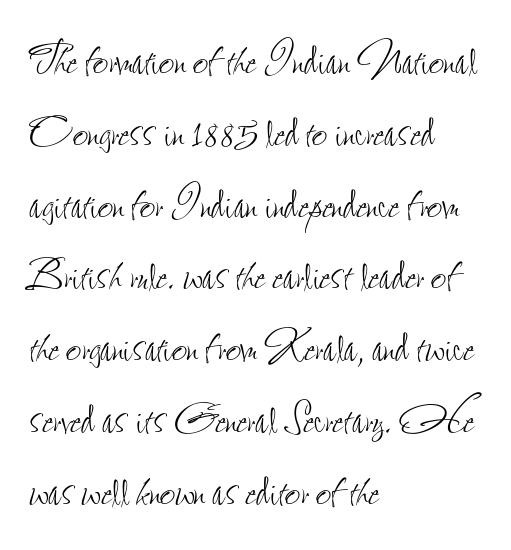
Q: Is the text bold? A: No.
Q: Is the text italic (slanted)? A: Yes.
Q: Is the text underlined? A: No.
Q: How is the paragraph aligned? A: Left-aligned.
Q: Is the spacing between letters normal or unusually wide? A: Normal.
Q: Is the spacing between lines tight, normal or loose? A: Normal.
Q: Width (condensed, normal, or wide)? A: Condensed.
Q: Stroke contrast? A: Low.
Q: x-height? A: Small.
Q: Monospaced? A: No.
